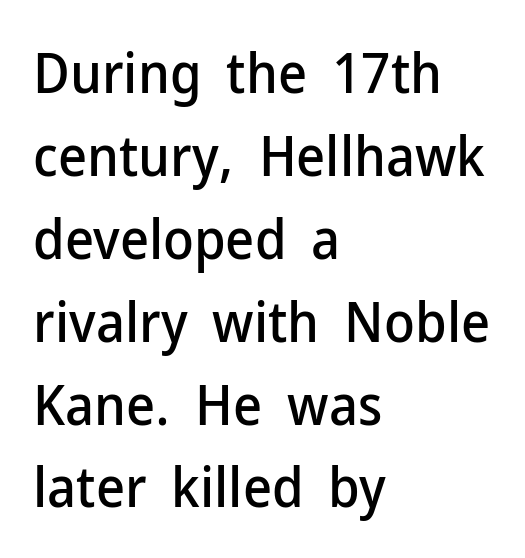
{"serif": "no", "italic": "no", "width": "normal", "stroke_contrast": "low", "x_height": "medium", "monospaced": "no", "underline": "no", "align": "left", "line_spacing": "normal", "line_spacing_ratio": 1.48, "letter_spacing": "normal", "letter_spacing_em": 0.0, "glyph_px": 56}
